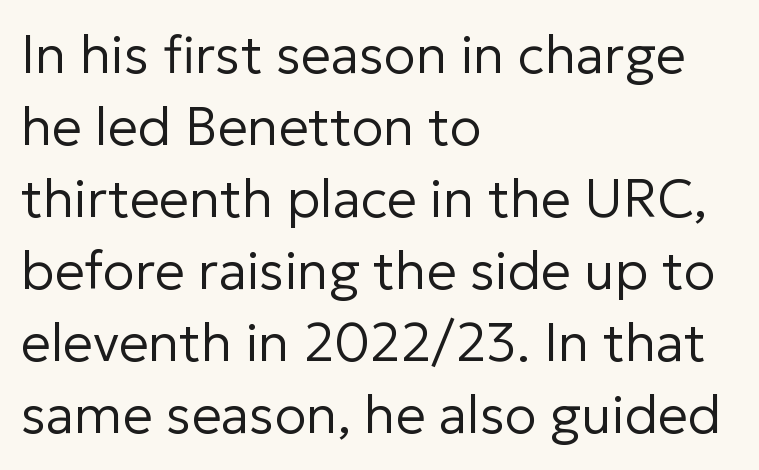
The image shows 53 px regular-weight sans-serif type, upright; set left-aligned, normal line spacing (1.36x), normal letter spacing, not underlined; low stroke contrast and a medium x-height.
